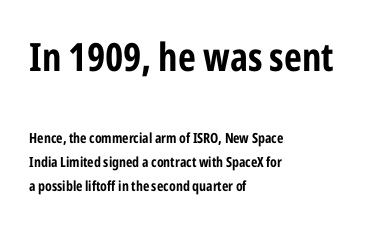
Think of a printed novel: that variable character pitch is what you see here. In this sample the first text group is rendered at the bigger scale. Do the letters lean? They stand straight. Which margin do the lines hug? The left one — the right edge is uneven.
